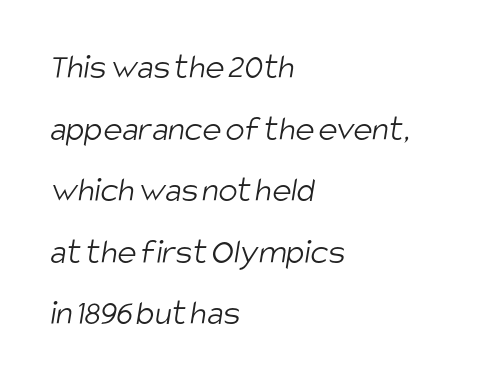
The image shows 36 px light, condensed sans-serif type; set left-aligned, line spacing 1.71x, normal letter spacing, not underlined; low stroke contrast and a large x-height.
